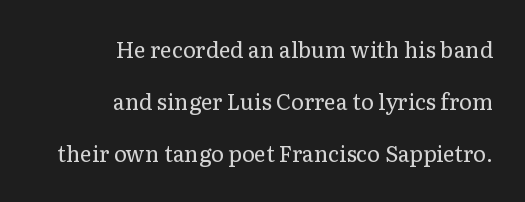
Q: Is the text bold? A: No.
Q: Is the text italic (slanted)? A: No, it is upright.
Q: Is the text underlined? A: No.
Q: How is the paragraph aligned? A: Right-aligned.
Q: Is the spacing between letters normal or unusually wide? A: Normal.
Q: Is the spacing between lines tight, normal or loose? A: Loose.
